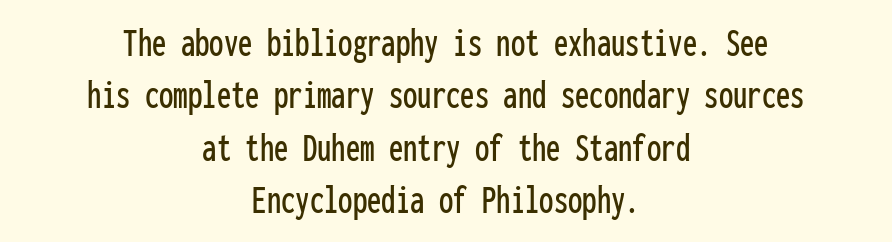
{"serif": "no", "italic": "no", "width": "condensed", "stroke_contrast": "low", "x_height": "medium", "monospaced": "yes", "underline": "no", "align": "center", "line_spacing": "normal", "line_spacing_ratio": 1.28, "letter_spacing": "normal", "letter_spacing_em": 0.0, "glyph_px": 41}
